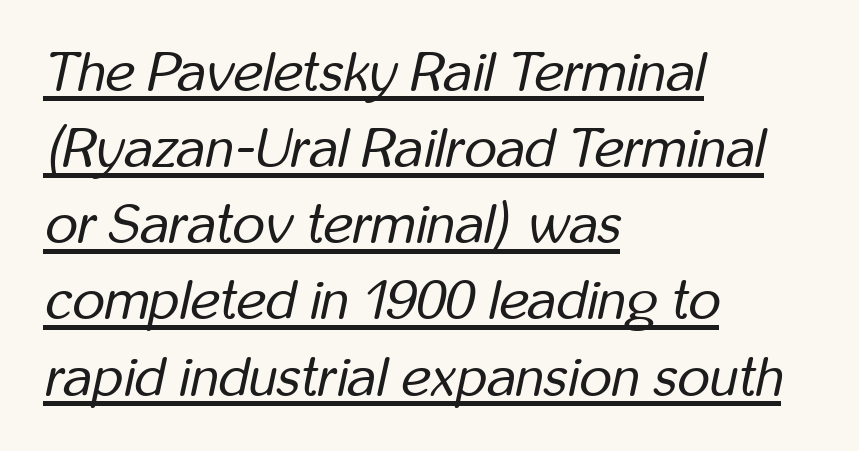
In terms of letterspacing, this is plain default setting. Here the designer chose a conventional face with non-uniform glyph widths. Notice how the passage keeps a crisp vertical edge on the left only. Summary of weight: not heavy and not bold. A normal amount of white space separates one row of letters from the next. This sample uses an oblique cut, with every glyph tilted off the vertical.
